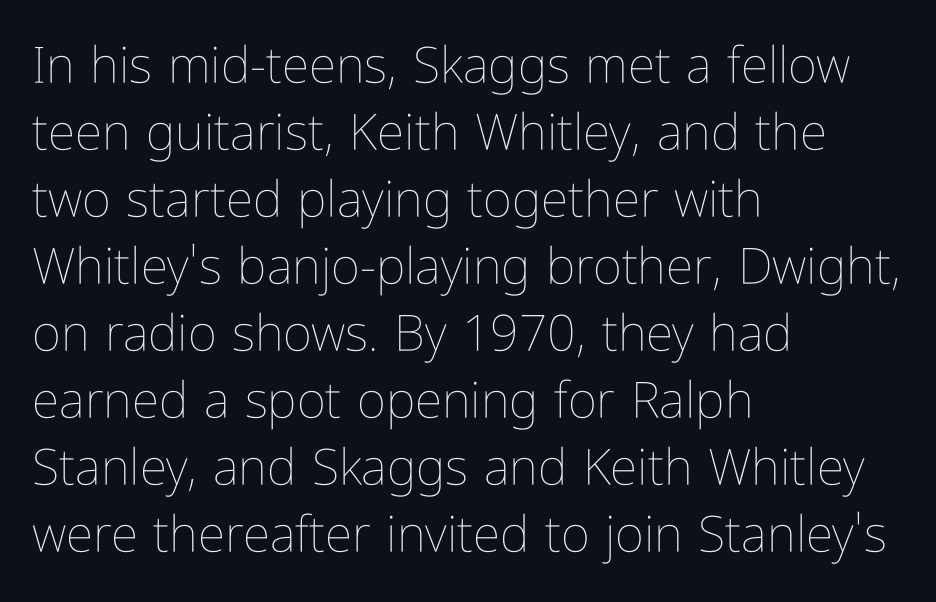
Q: Is the text bold? A: No.
Q: Is the text italic (slanted)? A: No, it is upright.
Q: Is the text underlined? A: No.
Q: How is the paragraph aligned? A: Left-aligned.
Q: Is the spacing between letters normal or unusually wide? A: Normal.
Q: Is the spacing between lines tight, normal or loose? A: Normal.
Q: Width (condensed, normal, or wide)? A: Condensed.
Q: Stroke contrast? A: Low.
Q: x-height? A: Medium.
Q: Monospaced? A: No.
